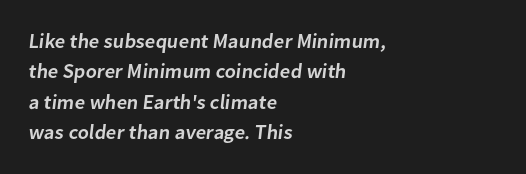
The lines sit at an ordinary, default distance from one another. The font is running at a semibold setting, under full bold. Unmarked baselines from the first word to the last. Layout note: lines flush left. The type is set solid horizontally, with unmodified tracking.
